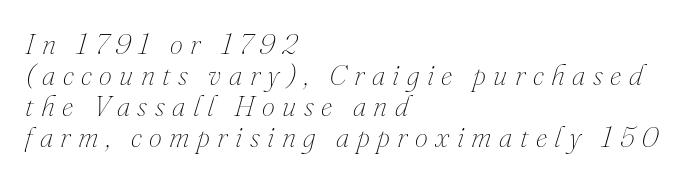
{"italic": "yes", "lean": "right", "slant_degrees": 16, "bold": "no", "weight": "thin", "width": "normal", "stroke_contrast": "medium", "x_height": "small", "monospaced": "no", "underline": "no", "align": "left", "line_spacing": "tight", "line_spacing_ratio": 1.07, "letter_spacing": "wide", "letter_spacing_em": 0.26, "glyph_px": 29}
